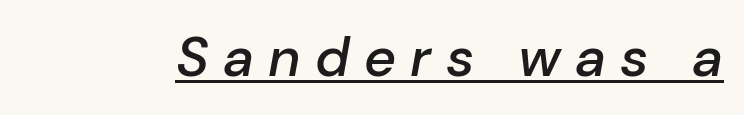
{"italic": "yes", "lean": "right", "slant_degrees": 10, "bold": "semi", "weight": "semibold", "width": "normal", "stroke_contrast": "low", "x_height": "medium", "monospaced": "no", "underline": "yes", "letter_spacing": "wide", "letter_spacing_em": 0.26, "glyph_px": 55}
